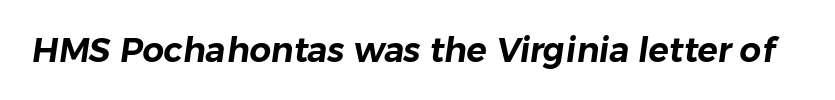
{"serif": "no", "width": "normal", "stroke_contrast": "low", "x_height": "medium", "monospaced": "no", "underline": "no", "letter_spacing": "normal", "letter_spacing_em": 0.0, "glyph_px": 34}
